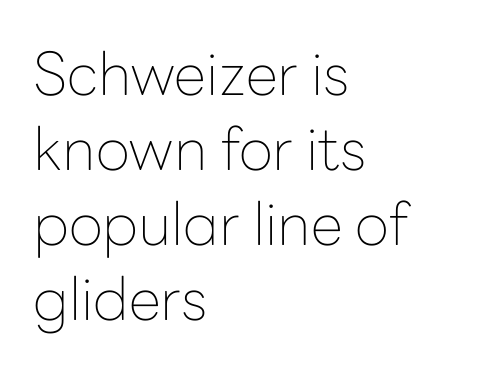
{"serif": "no", "italic": "no", "bold": "no", "weight": "thin", "width": "normal", "stroke_contrast": "low", "x_height": "medium", "monospaced": "no", "underline": "no", "align": "left", "line_spacing": "normal", "line_spacing_ratio": 1.27, "letter_spacing": "normal", "letter_spacing_em": 0.0, "glyph_px": 59}
